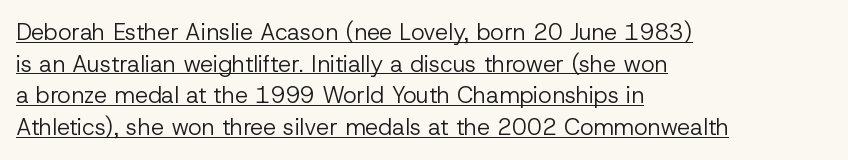
The image shows 23 px text type, upright; set left-aligned, normal line spacing (1.38x), normal letter spacing, underlined.
